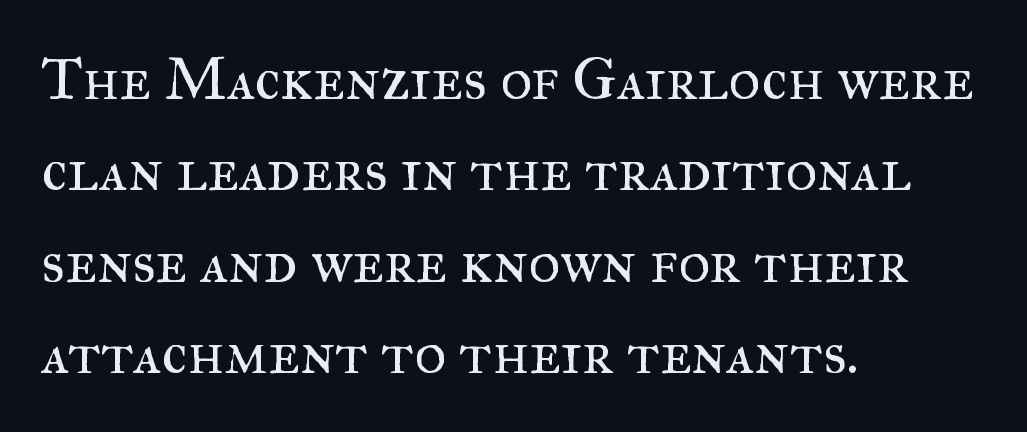
{"serif": "yes", "italic": "no", "bold": "no", "weight": "regular", "width": "normal", "stroke_contrast": "medium", "x_height": "small", "monospaced": "no", "underline": "no", "align": "left", "line_spacing": "normal", "line_spacing_ratio": 1.5, "letter_spacing": "normal", "letter_spacing_em": 0.0, "glyph_px": 61}
